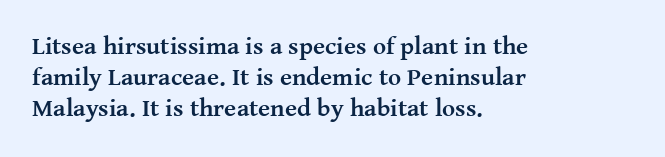
{"italic": "no", "bold": "yes", "underline": "no", "align": "left", "line_spacing": "normal", "line_spacing_ratio": 1.25, "letter_spacing": "normal", "letter_spacing_em": 0.0, "glyph_px": 25}
